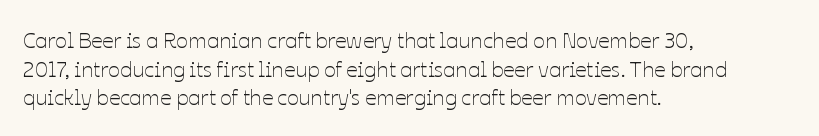
Q: Is the text bold? A: No.
Q: Is the text italic (slanted)? A: No, it is upright.
Q: Is the text underlined? A: No.
Q: How is the paragraph aligned? A: Left-aligned.
Q: Is the spacing between letters normal or unusually wide? A: Normal.
Q: Is the spacing between lines tight, normal or loose? A: Normal.
